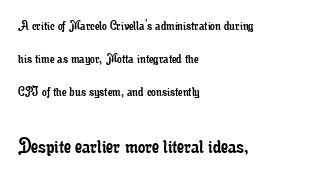
The image shows 23 px text type, upright; set left-aligned, loose line spacing (2.19x), normal letter spacing, not underlined; the second (bottom) block is 1.53x larger.
